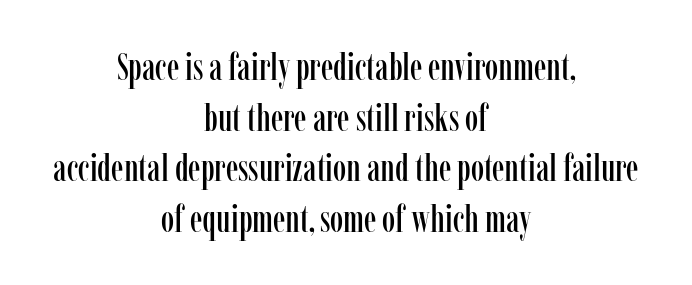
{"serif": "yes", "italic": "no", "width": "condensed", "stroke_contrast": "low", "x_height": "medium", "monospaced": "no", "underline": "no", "align": "center", "line_spacing": "normal", "line_spacing_ratio": 1.33, "letter_spacing": "normal", "letter_spacing_em": 0.0, "glyph_px": 38}
